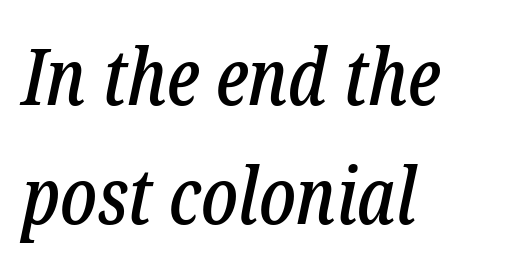
Q: Is the text italic (slanted)? A: Yes, it leans right by about 12 degrees.
Q: Is the typeface a serif or a sans-serif typeface? A: Serif.
Q: Is the text underlined? A: No.
Q: How is the paragraph aligned? A: Left-aligned.
Q: Is the spacing between letters normal or unusually wide? A: Normal.
Q: Is the spacing between lines tight, normal or loose? A: Normal.
Q: Width (condensed, normal, or wide)? A: Condensed.
Q: Stroke contrast? A: Low.
Q: x-height? A: Medium.
Q: Monospaced? A: No.
